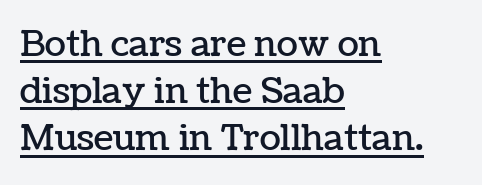
Whoever set this chose a conventional vertical rhythm. Does extra space separate the letters? No, they use regular spacing. Unlike italic type, these characters show no tilt at all. The glyphs are accompanied by a horizontal stroke just below them. All the whitespace from short lines collects on the right.
